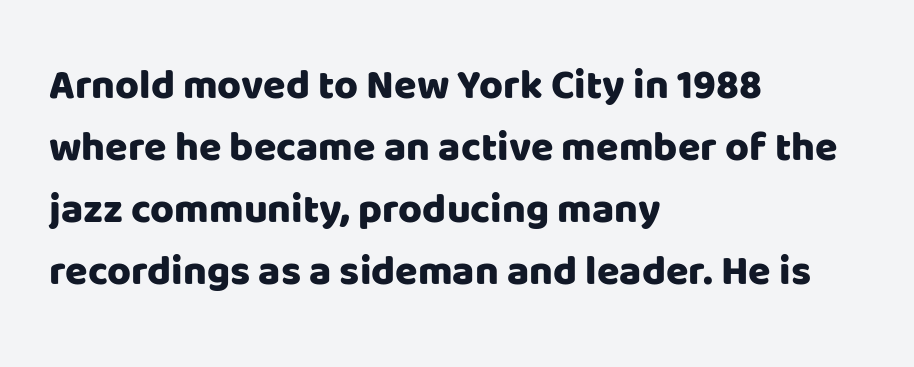
{"serif": "no", "italic": "no", "width": "normal", "stroke_contrast": "low", "x_height": "large", "monospaced": "no", "underline": "no", "align": "left", "line_spacing": "normal", "line_spacing_ratio": 1.51, "letter_spacing": "normal", "letter_spacing_em": 0.0, "glyph_px": 41}
